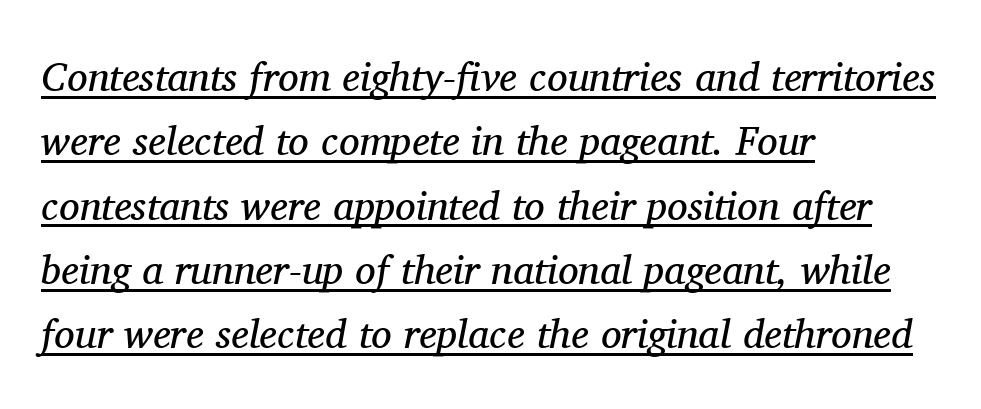
Q: Is the text bold? A: No.
Q: Is the text italic (slanted)? A: Yes, it leans right by about 11 degrees.
Q: Is the typeface a serif or a sans-serif typeface? A: Serif.
Q: Is the text underlined? A: Yes.
Q: How is the paragraph aligned? A: Left-aligned.
Q: Is the spacing between letters normal or unusually wide? A: Normal.
Q: Is the spacing between lines tight, normal or loose? A: Normal.
Q: Width (condensed, normal, or wide)? A: Normal.
Q: Stroke contrast? A: Medium.
Q: x-height? A: Medium.
Q: Monospaced? A: No.
